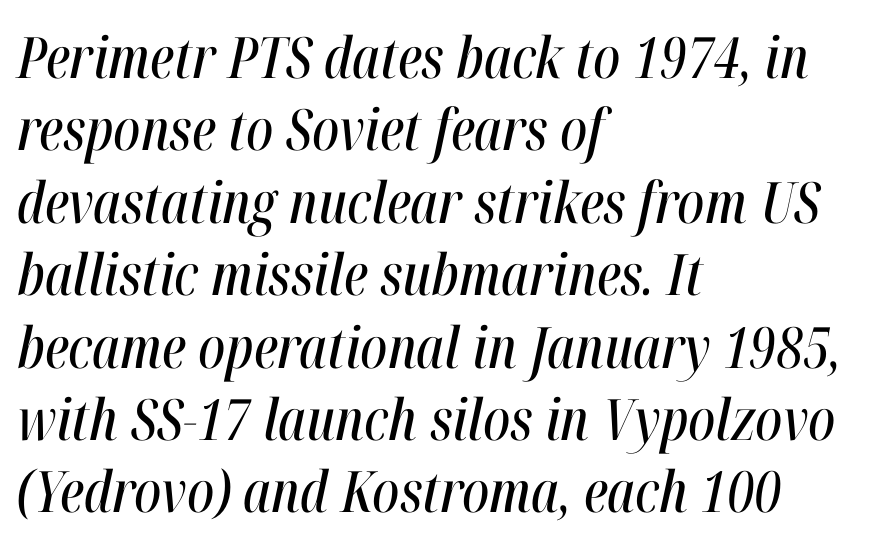
{"italic": "yes", "lean": "right", "slant_degrees": 12, "width": "condensed", "stroke_contrast": "high", "x_height": "medium", "monospaced": "no", "underline": "no", "align": "left", "line_spacing": "normal", "line_spacing_ratio": 1.27, "letter_spacing": "normal", "letter_spacing_em": 0.0, "glyph_px": 57}
